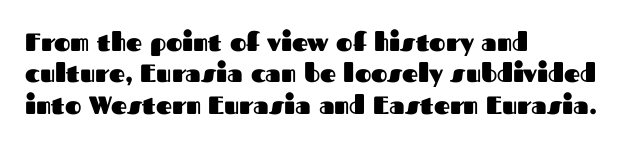
The image shows 25 px bold type, upright; set left-aligned, normal line spacing (1.26x), normal letter spacing, not underlined.
